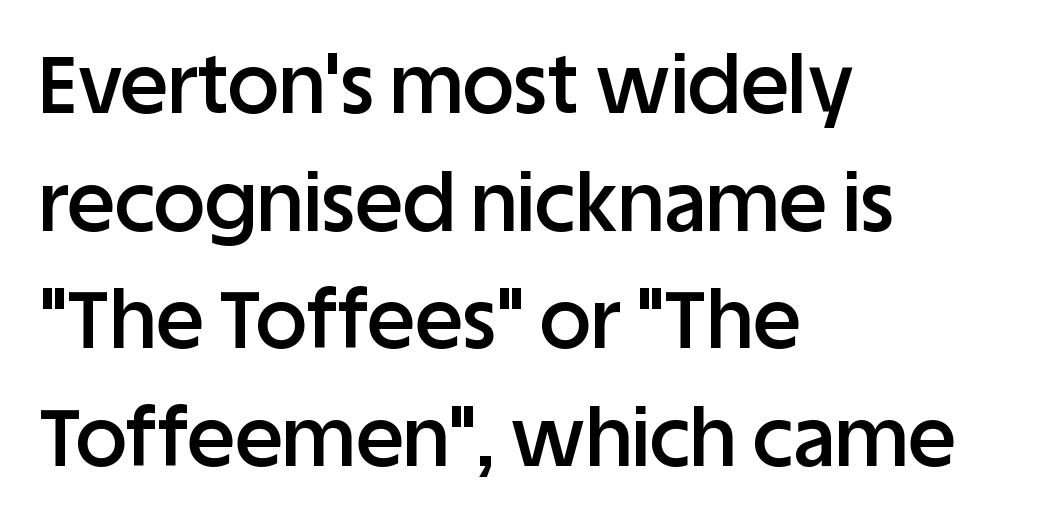
{"serif": "no", "italic": "no", "bold": "semi", "weight": "semibold", "width": "normal", "stroke_contrast": "low", "x_height": "large", "monospaced": "no", "underline": "no", "align": "left", "line_spacing": "normal", "line_spacing_ratio": 1.47, "letter_spacing": "normal", "letter_spacing_em": 0.0, "glyph_px": 80}
